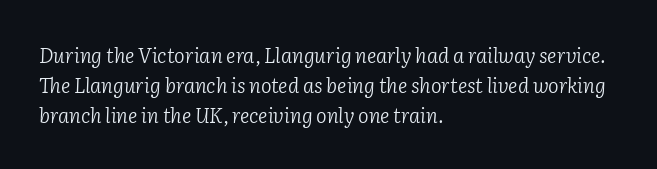
The image shows 20 px text type, italic (leaning right); set left-aligned, normal line spacing (1.49x), normal letter spacing, not underlined.
